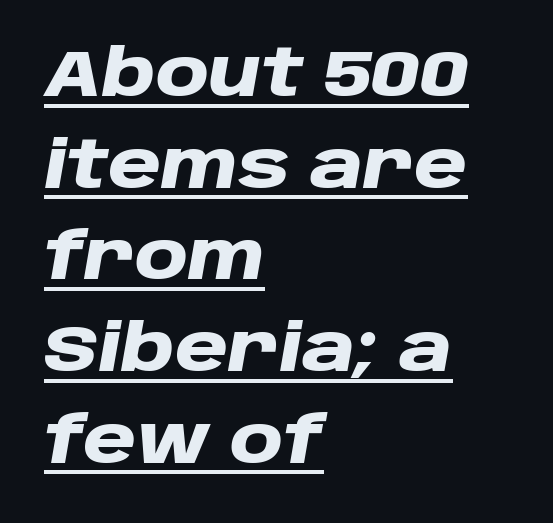
Q: Is the text bold? A: Yes.
Q: Is the text italic (slanted)? A: Yes, it leans right by about 10 degrees.
Q: Is the text underlined? A: Yes.
Q: How is the paragraph aligned? A: Left-aligned.
Q: Is the spacing between letters normal or unusually wide? A: Normal.
Q: Is the spacing between lines tight, normal or loose? A: Normal.
Q: Width (condensed, normal, or wide)? A: Wide.
Q: Stroke contrast? A: Low.
Q: x-height? A: Large.
Q: Monospaced? A: No.
